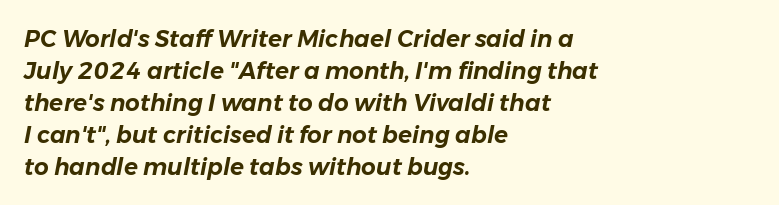
{"italic": "yes", "lean": "right", "slant_degrees": 11, "underline": "no", "align": "left", "line_spacing": "normal", "line_spacing_ratio": 1.39, "letter_spacing": "normal", "letter_spacing_em": 0.0, "glyph_px": 23}
